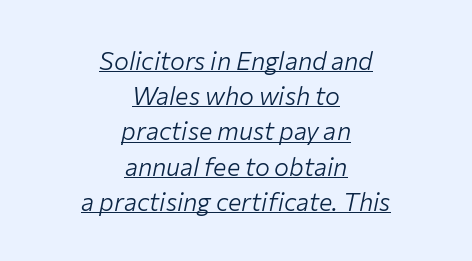
Q: Is the text bold? A: No.
Q: Is the text italic (slanted)? A: Yes, it leans right by about 12 degrees.
Q: Is the text underlined? A: Yes.
Q: How is the paragraph aligned? A: Centered.
Q: Is the spacing between letters normal or unusually wide? A: Normal.
Q: Is the spacing between lines tight, normal or loose? A: Normal.
